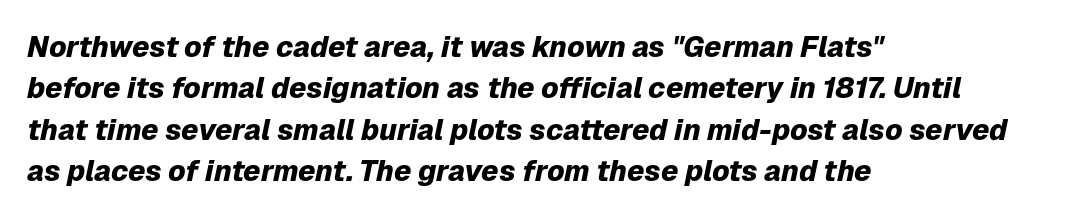
Lines of text with bare space underneath. Left-aligned paragraph, ragged on the right. Tracking value appears to be zero — textbook default spacing. In terms of posture, this sample is oblique. Leading matches the norm, producing a regular column.
